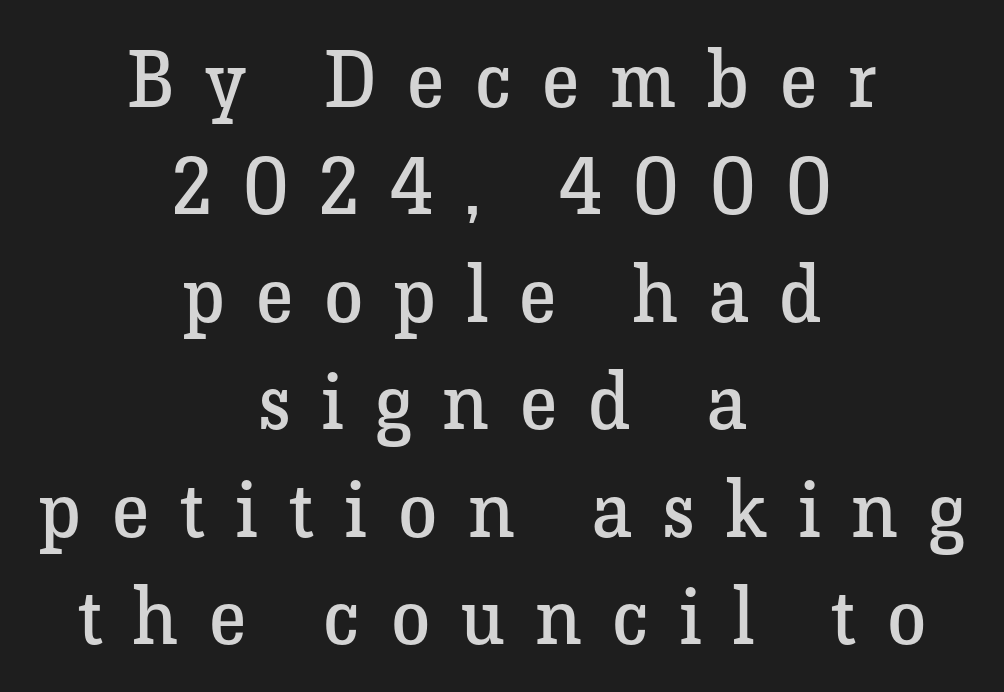
The image shows 79 px regular-weight serif type, upright; set centered, normal line spacing (1.36x), unusually wide letter spacing (+0.39 em), not underlined; low stroke contrast and a medium x-height.
